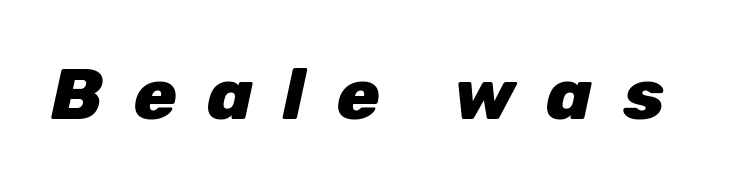
{"italic": "yes", "lean": "right", "slant_degrees": 12, "bold": "yes", "weight": "heavy", "width": "normal", "stroke_contrast": "low", "x_height": "medium", "monospaced": "no", "underline": "no", "letter_spacing": "wide", "letter_spacing_em": 0.42, "glyph_px": 72}
